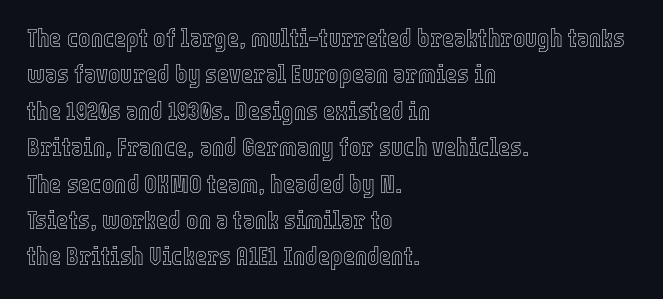
Each line starts at the same left margin while the right side varies. There is no visible air inserted between adjacent glyphs. Baseline-to-baseline distance is the conventional proportion of letter height. No italicization has been applied; the sample stays upright.
